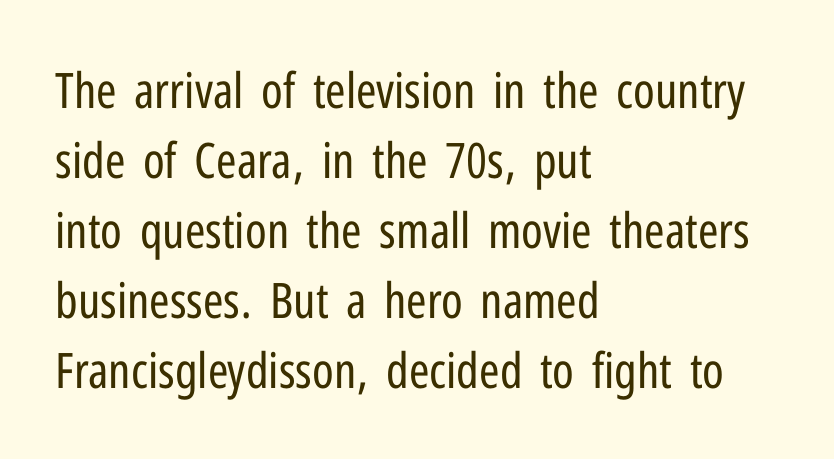
The image shows 49 px regular-weight, condensed sans-serif type, upright; set left-aligned, normal line spacing (1.43x), normal letter spacing, not underlined; low stroke contrast and a medium x-height.
